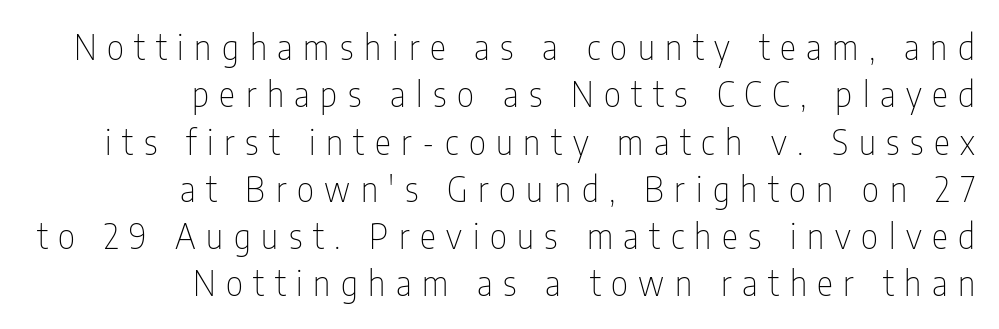
The image shows 34 px thin, condensed sans-serif type, upright; set right-aligned, normal line spacing (1.39x), unusually wide letter spacing (+0.31 em), not underlined; low stroke contrast and a medium x-height.
